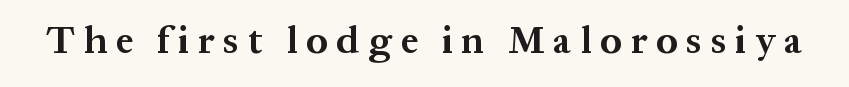
Q: Is the text bold? A: Yes.
Q: Is the text italic (slanted)? A: No, it is upright.
Q: Is the typeface a serif or a sans-serif typeface? A: Serif.
Q: Is the text underlined? A: No.
Q: Is the spacing between letters normal or unusually wide? A: Unusually wide.
Q: Width (condensed, normal, or wide)? A: Normal.
Q: Stroke contrast? A: Medium.
Q: x-height? A: Medium.
Q: Monospaced? A: No.
